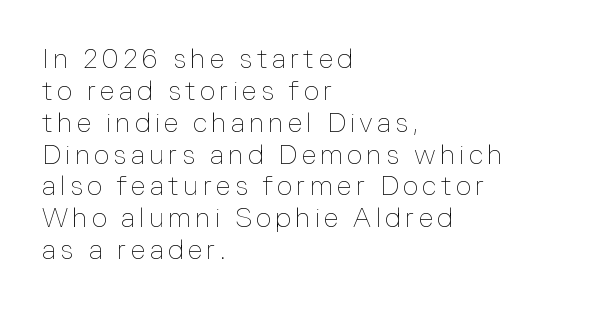
Style check: upright. The baseline area is clear. The rag falls on the right side of this text block. The strokes are not fattened; the text isn't bold.
